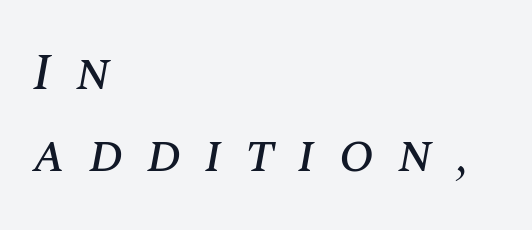
Check under the words: just untouched page. Observe the wide spacing: letters keep a clear distance from each other. The leading is moderate, giving the passage an even texture. Short and long lines alike share a common starting point at left. Character widths vary here, with narrow letters taking less room than wide ones. Notice how the stems are inclined rather than vertical — that's the hallmark of italics.
